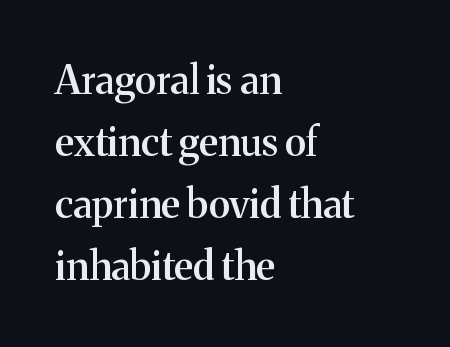
Q: Is the text bold? A: Semi-bold.
Q: Is the text italic (slanted)? A: No, it is upright.
Q: Is the typeface a serif or a sans-serif typeface? A: Serif.
Q: Is the text underlined? A: No.
Q: How is the paragraph aligned? A: Left-aligned.
Q: Is the spacing between letters normal or unusually wide? A: Normal.
Q: Is the spacing between lines tight, normal or loose? A: Normal.
Q: Width (condensed, normal, or wide)? A: Normal.
Q: Stroke contrast? A: Medium.
Q: x-height? A: Medium.
Q: Monospaced? A: No.
